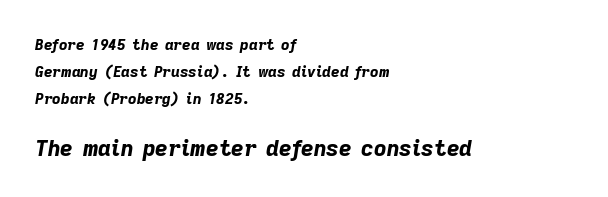
This rendering leaves character spacing at its baseline value. Summary of weight: heavy, a full bold. The words here are not underlined. These lines stack with their left ends in a neat column. The following chunk of copy outweighs the initial chunk in type size. The font's italic variant was chosen for this text.
